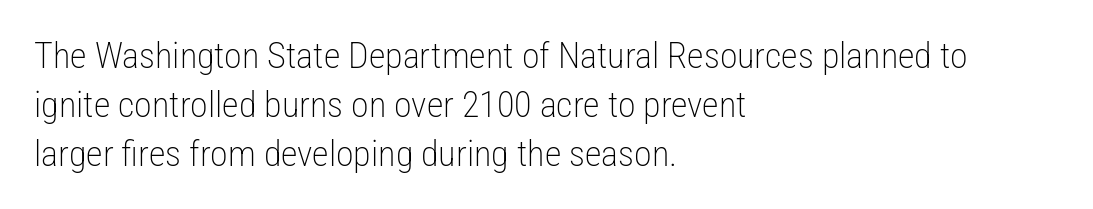
Underlining? Definitely not there. If you measured baseline to baseline, you'd find a middling distance. The typeface has the unassuming heft of standard copy or less. Characters follow at the spacing the type designer built in. Regarding serifs, this sample does without them.
